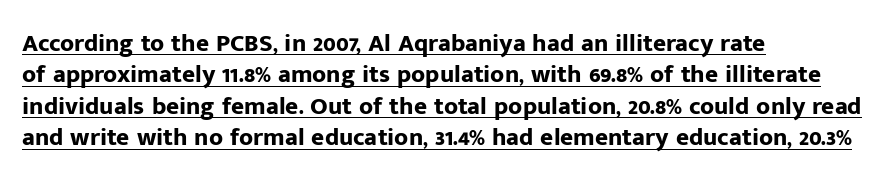
The passage shown is emphatically bold. Check the space under the baseline: a stroke is drawn there. One-word summary of the alignment: left. The type sits square on the baseline with zero lean.
